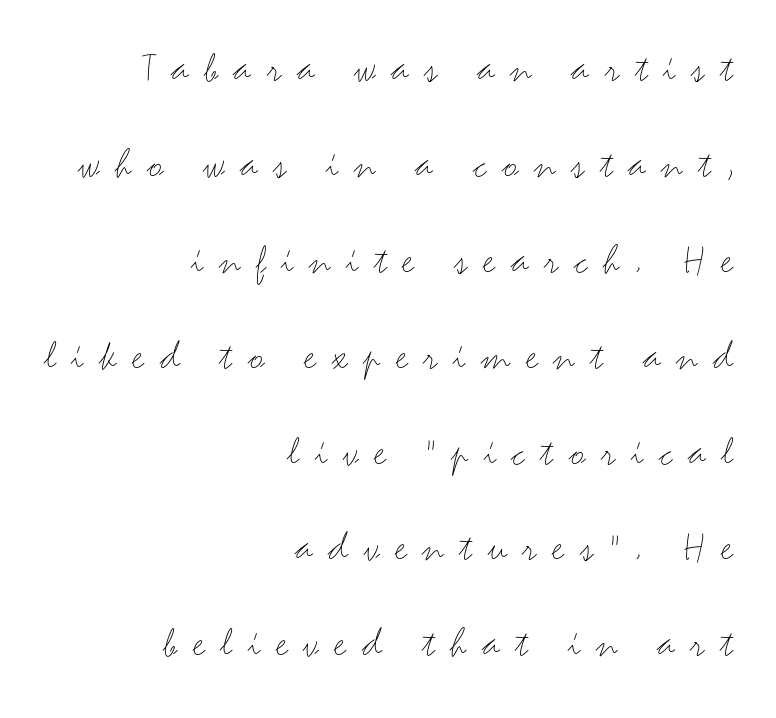
Casual observation: everything's shoved over to the right. Each row of text sits above clean, open space. Weight class: somewhere from thin through regular.
